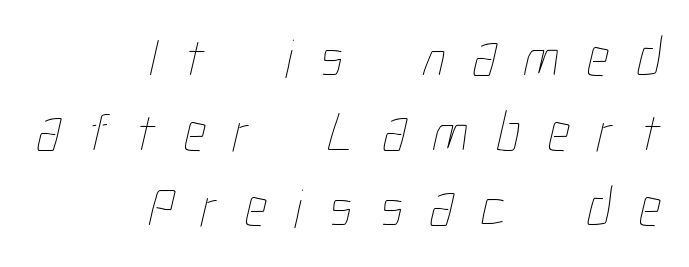
{"bold": "no", "weight": "thin", "width": "condensed", "stroke_contrast": "low", "x_height": "medium", "monospaced": "no", "underline": "no", "align": "right", "line_spacing": "normal", "line_spacing_ratio": 1.36, "letter_spacing": "wide", "letter_spacing_em": 0.5, "glyph_px": 55}
